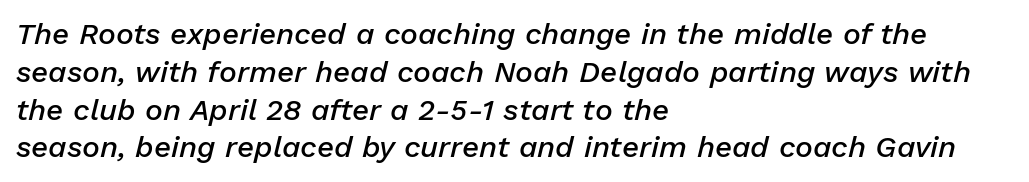
Notice how the passage keeps a crisp vertical edge on the left only. The letters advance in unequal steps, a hallmark of proportional type. These words are printed semibold, heavier than regular yet not bold. Nothing unusual about the tracking: characters are spaced as the font intends. Underlining? Definitely not there. Would a proofreader flag this as italicized? Yes.
